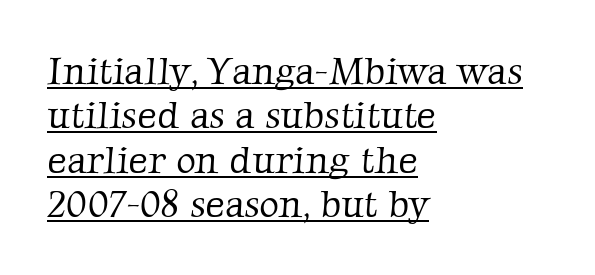
{"serif": "yes", "bold": "no", "weight": "light", "width": "normal", "stroke_contrast": "low", "x_height": "medium", "monospaced": "no", "underline": "yes", "align": "left", "line_spacing_ratio": 1.17, "letter_spacing": "normal", "letter_spacing_em": 0.0, "glyph_px": 38}
